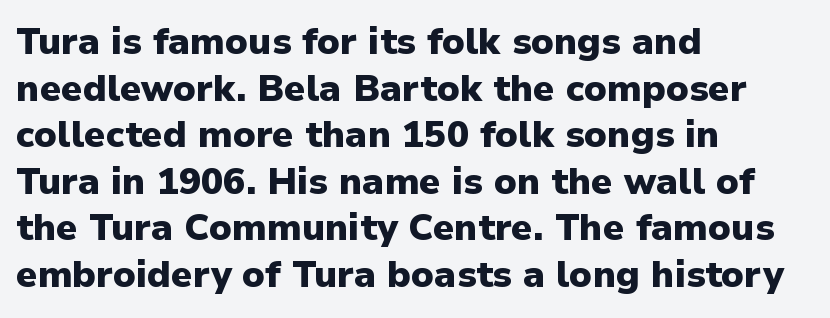
The image shows 37 px heavy sans-serif type, upright; set left-aligned, normal line spacing (1.26x), normal letter spacing, not underlined; low stroke contrast and a medium x-height.
